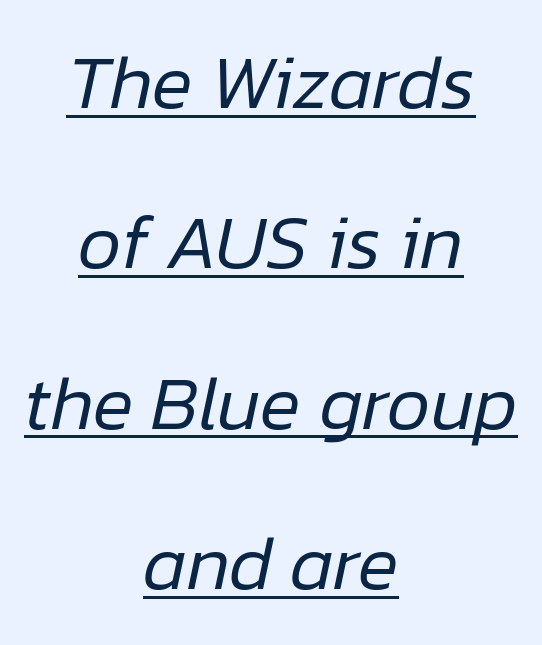
{"italic": "yes", "lean": "right", "slant_degrees": 12, "bold": "no", "weight": "regular", "width": "normal", "stroke_contrast": "low", "x_height": "medium", "monospaced": "no", "underline": "yes", "align": "center", "line_spacing": "loose", "line_spacing_ratio": 2.11, "letter_spacing": "normal", "letter_spacing_em": 0.0, "glyph_px": 76}
